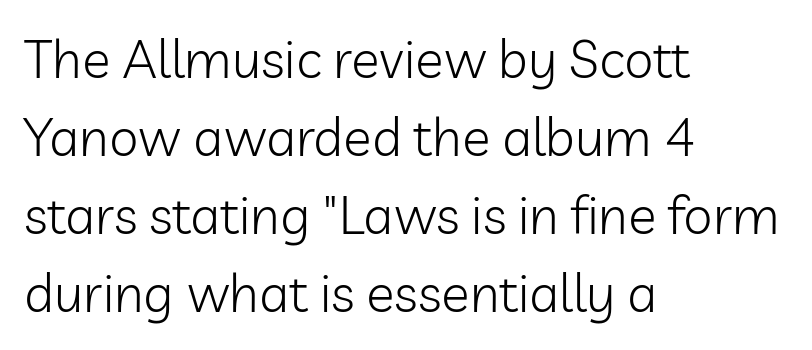
Note the varied advance widths — an 'i' is clearly narrower than an 'm'. The weight would be labelled regular, book, light, or lighter still. Horizontal alignment here is leftward, the default for most running prose. Underlining? Definitely not there. Compared with typical body copy, the letter spacing here is the same. The lettering stays uniformly vertical, giving the passage a roman look.
